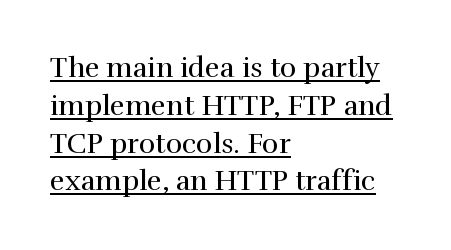
The image shows 28 px regular-weight serif type, upright; set left-aligned, normal line spacing (1.35x), normal letter spacing, underlined; a medium x-height.
